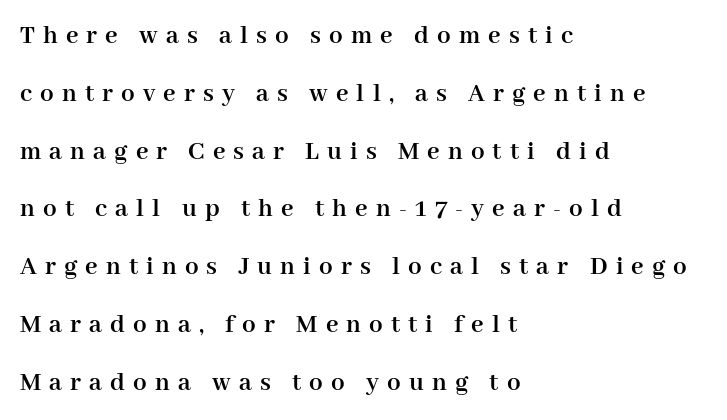
Caption: multi-line text, flush left, ragged right. The glyphs are unaccompanied by any horizontal stroke below them. Is the type bold? Yes — the strokes are clearly thick and heavy. Students, note that the glyphs here are deliberately spaced far apart. Italic? Not at all — the glyphs are vertical. The block of text is sparse from top to bottom, with ample space between rows.
